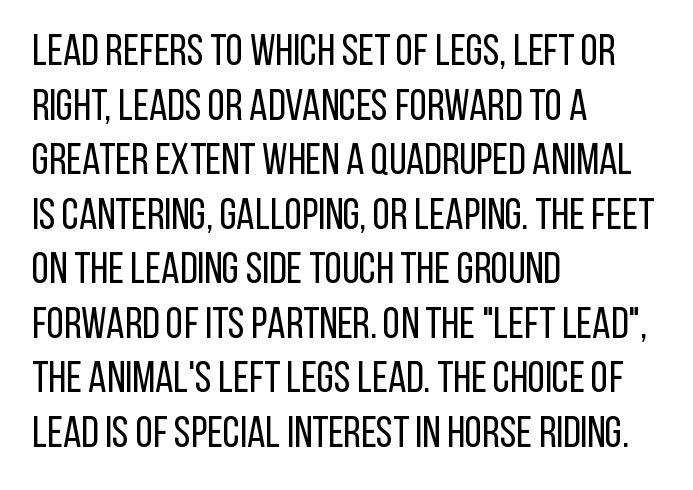
Q: Is the text bold? A: No.
Q: Is the text italic (slanted)? A: No, it is upright.
Q: Is the typeface a serif or a sans-serif typeface? A: Sans-serif.
Q: Is the text underlined? A: No.
Q: How is the paragraph aligned? A: Left-aligned.
Q: Is the spacing between letters normal or unusually wide? A: Normal.
Q: Width (condensed, normal, or wide)? A: Condensed.
Q: Stroke contrast? A: Low.
Q: x-height? A: Large.
Q: Monospaced? A: No.
